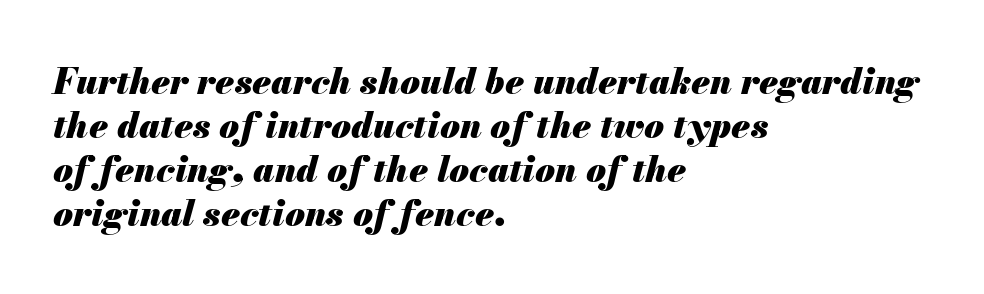
The passage shown has conventional tracking throughout. Stroke thickness is high; the sample reads as a true bold. A typesetter would mark this as italic. In CSS terms this would be text-align: left. The words here are not underlined. The passage shown is typed in a proportional face where columns would drift.
